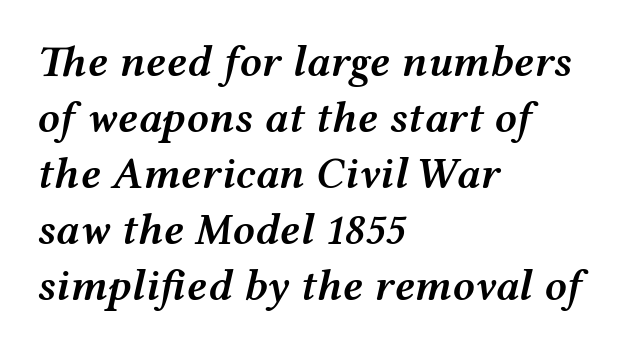
Q: Is the text bold? A: Semi-bold.
Q: Is the text italic (slanted)? A: Yes, it leans right by about 12 degrees.
Q: Is the text underlined? A: No.
Q: How is the paragraph aligned? A: Left-aligned.
Q: Is the spacing between letters normal or unusually wide? A: Normal.
Q: Is the spacing between lines tight, normal or loose? A: Normal.
Q: Width (condensed, normal, or wide)? A: Wide.
Q: Stroke contrast? A: Medium.
Q: x-height? A: Medium.
Q: Monospaced? A: No.
